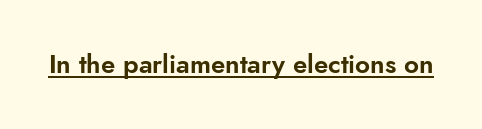
The image shows 26 px text type, upright; set normal letter spacing, underlined.
